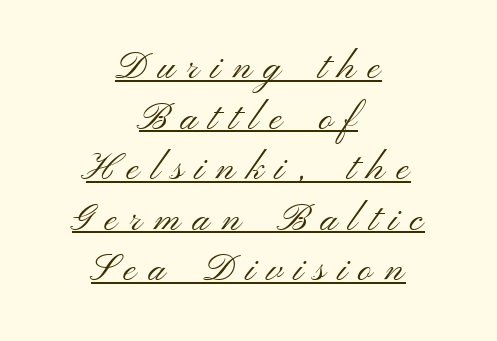
The image shows 38 px light, wide sans-serif type; set centered, normal line spacing (1.33x), unusually wide letter spacing (+0.32 em), underlined; medium stroke contrast and a small x-height.
